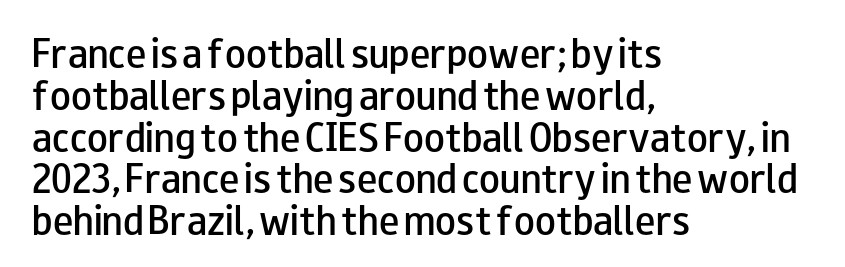
Each letter keeps its own natural width here, so spacing adapts to shape. Line beginnings align vertically; line endings do not. You can tell from the bare stems that sans-serif type was used. Underline: absent. Moderately thickened strokes mark this as semibold type.
